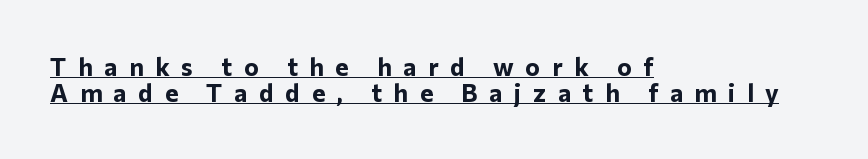
The font's upright variant was chosen for this text. Decoration check: the copy is underlined. The rendering inserts visible extra space after every character. Emphasis by weight is at full strength: bold. This block would grow much taller if given ordinary leading; it's compressed now. Where is the straight margin? On the left.
